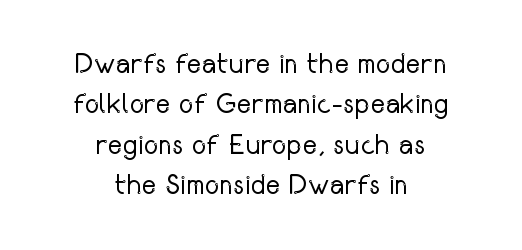
Q: Is the text bold? A: No.
Q: Is the text italic (slanted)? A: No, it is upright.
Q: Is the typeface a serif or a sans-serif typeface? A: Sans-serif.
Q: Is the text underlined? A: No.
Q: How is the paragraph aligned? A: Centered.
Q: Is the spacing between letters normal or unusually wide? A: Normal.
Q: Is the spacing between lines tight, normal or loose? A: Normal.
Q: Width (condensed, normal, or wide)? A: Condensed.
Q: Stroke contrast? A: Low.
Q: x-height? A: Medium.
Q: Monospaced? A: No.
